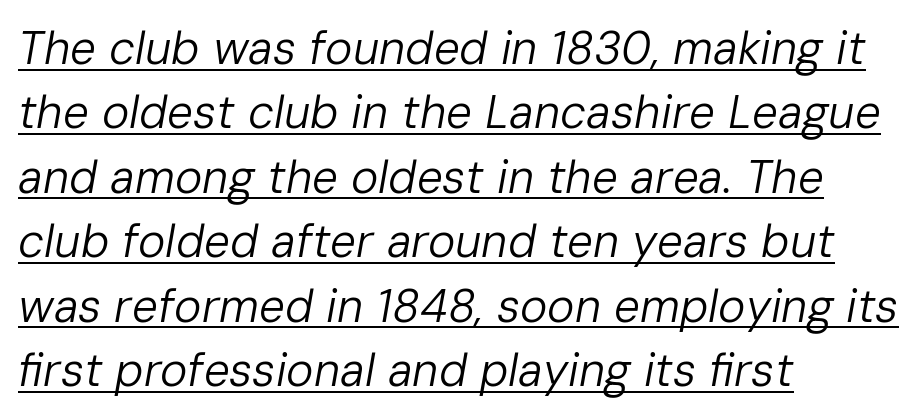
{"italic": "yes", "lean": "right", "slant_degrees": 10, "bold": "no", "weight": "regular", "width": "normal", "stroke_contrast": "low", "x_height": "medium", "monospaced": "no", "underline": "yes", "align": "left", "line_spacing": "normal", "line_spacing_ratio": 1.4, "letter_spacing": "normal", "letter_spacing_em": 0.0, "glyph_px": 46}
